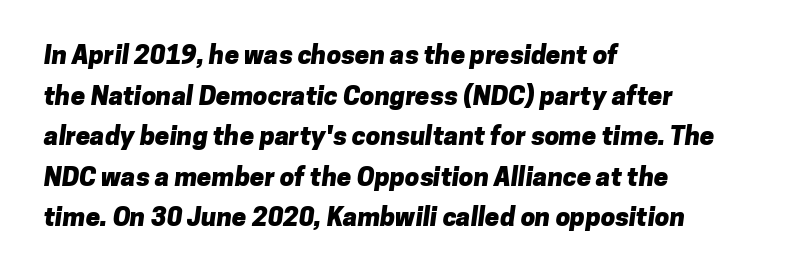
The image shows 26 px bold type; set left-aligned, normal line spacing (1.56x), normal letter spacing, not underlined.
